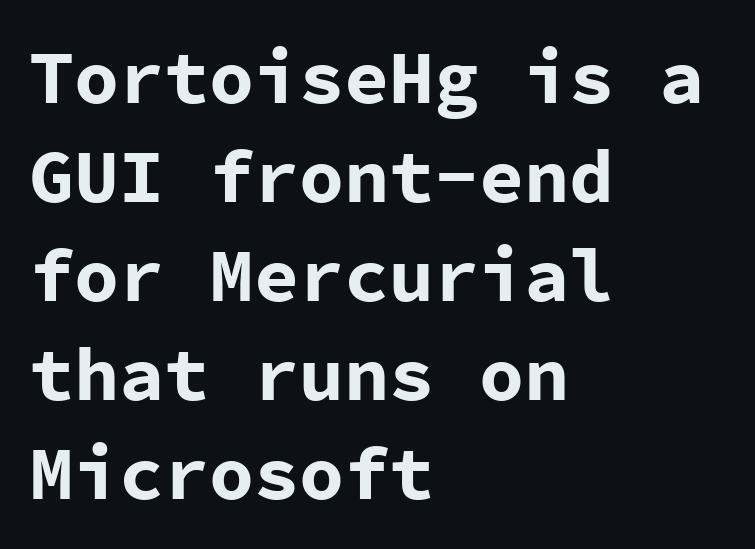
Summary of weight: heavy, a full bold. The typesetter chose a ragged-right arrangement here. A typesetter would mark this as roman, not italic. The type family on display is of the sans-serif kind. Any mark beneath the type? The region is blank.
